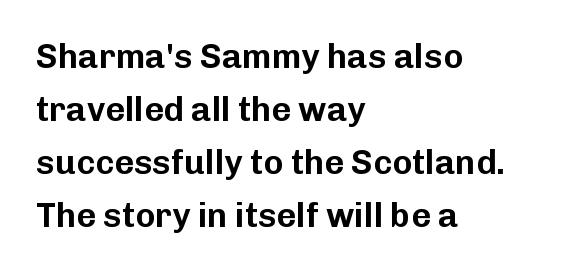
{"serif": "no", "italic": "no", "width": "normal", "stroke_contrast": "low", "x_height": "medium", "monospaced": "no", "underline": "no", "align": "left", "line_spacing": "normal", "line_spacing_ratio": 1.56, "letter_spacing": "normal", "letter_spacing_em": 0.0, "glyph_px": 34}
